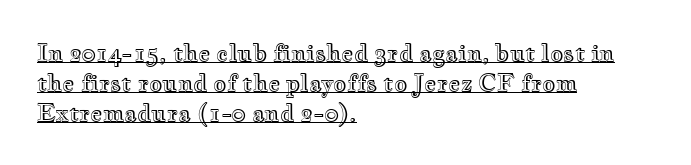
The image shows 23 px text type, upright; set left-aligned, normal line spacing (1.3x), normal letter spacing, underlined.
